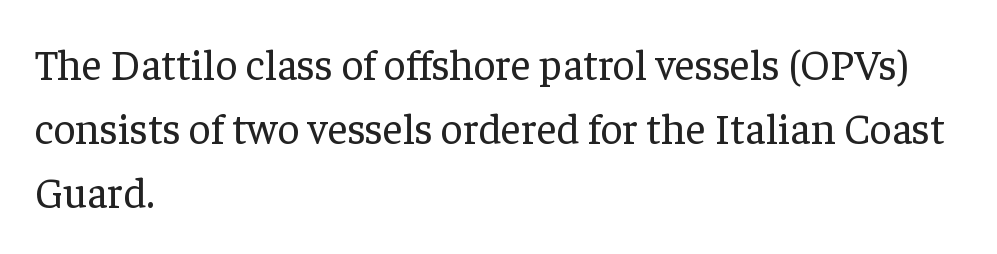
{"serif": "yes", "italic": "no", "bold": "no", "weight": "regular", "width": "normal", "stroke_contrast": "low", "x_height": "medium", "monospaced": "no", "underline": "no", "align": "left", "line_spacing": "normal", "line_spacing_ratio": 1.49, "letter_spacing": "normal", "letter_spacing_em": 0.0, "glyph_px": 43}
